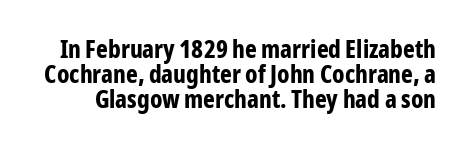
The image shows 25 px bold type, upright; set tight line spacing (1.01x), normal letter spacing, not underlined.
